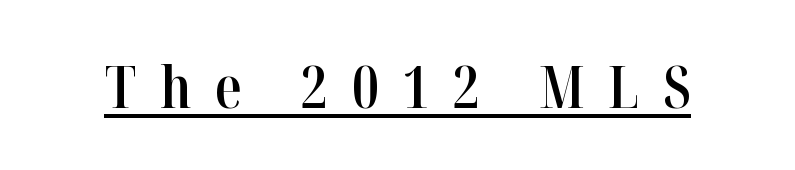
{"serif": "yes", "italic": "no", "bold": "semi", "weight": "semibold", "width": "condensed", "stroke_contrast": "high", "x_height": "medium", "monospaced": "no", "underline": "yes", "letter_spacing": "wide", "letter_spacing_em": 0.41, "glyph_px": 59}
